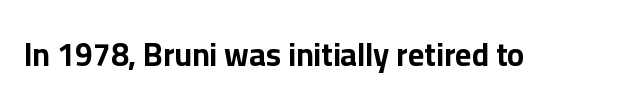
The image shows 32 px bold sans-serif type, upright; set normal letter spacing, not underlined; low stroke contrast and a medium x-height.
